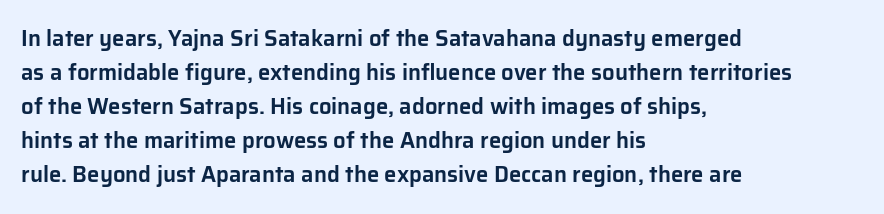
Students, observe: this is what conventionally led text looks like. This sample uses an upright cut, with every glyph sitting square on the baseline. A clean baseline with only descenders dipping below it. Each word holds together tightly as a unit, with standard inter-letter gaps.
